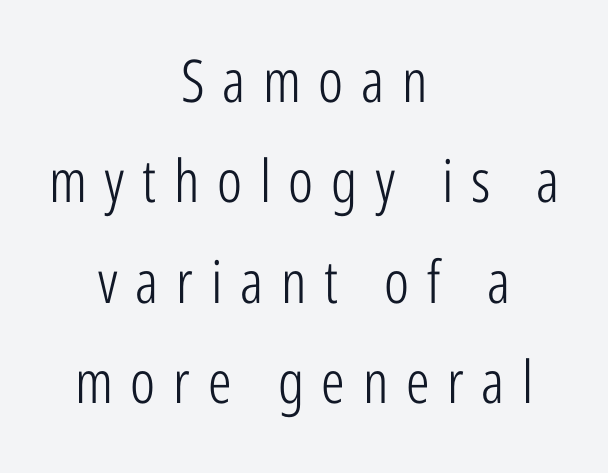
{"serif": "no", "italic": "no", "bold": "no", "weight": "light", "width": "condensed", "stroke_contrast": "low", "x_height": "medium", "monospaced": "no", "underline": "no", "align": "center", "line_spacing": "normal", "line_spacing_ratio": 1.7, "letter_spacing": "wide", "letter_spacing_em": 0.3, "glyph_px": 59}
